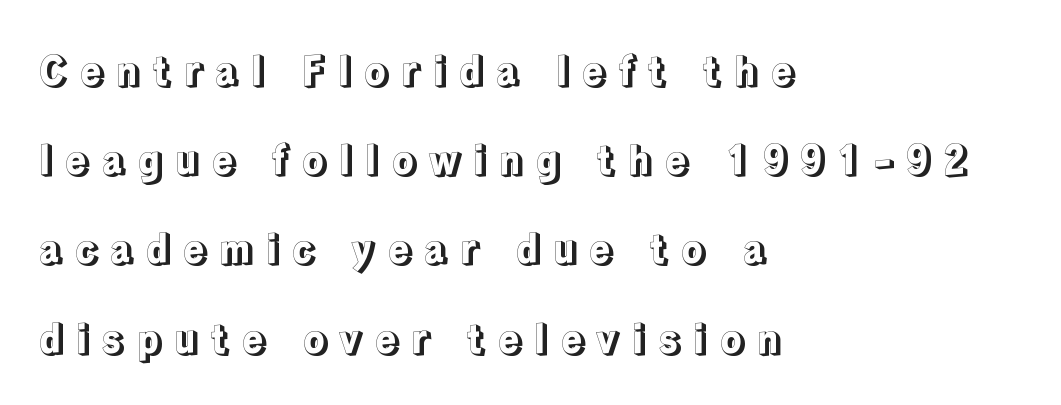
{"italic": "no", "width": "normal", "x_height": "medium", "monospaced": "no", "underline": "no", "align": "left", "line_spacing": "loose", "line_spacing_ratio": 2.23, "letter_spacing": "wide", "letter_spacing_em": 0.29, "glyph_px": 40}
